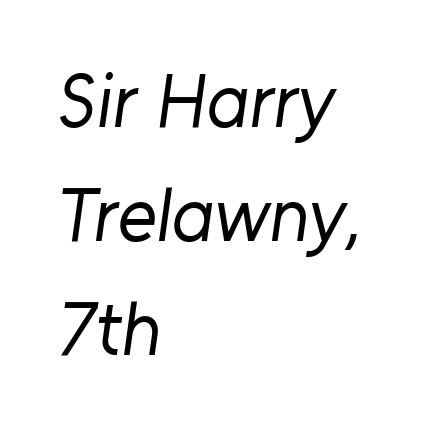
Q: Is the text bold? A: No.
Q: Is the typeface a serif or a sans-serif typeface? A: Sans-serif.
Q: Is the text underlined? A: No.
Q: How is the paragraph aligned? A: Left-aligned.
Q: Is the spacing between letters normal or unusually wide? A: Normal.
Q: Is the spacing between lines tight, normal or loose? A: Normal.
Q: Width (condensed, normal, or wide)? A: Normal.
Q: Stroke contrast? A: Low.
Q: x-height? A: Medium.
Q: Monospaced? A: No.
